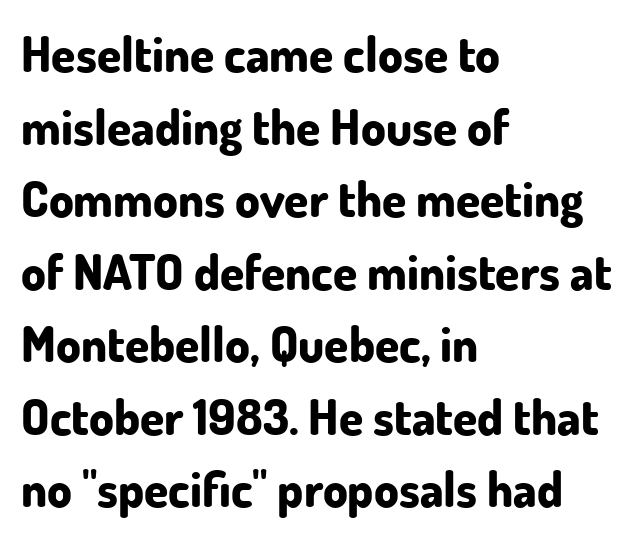
Q: Is the text bold? A: Yes.
Q: Is the text italic (slanted)? A: No, it is upright.
Q: Is the typeface a serif or a sans-serif typeface? A: Sans-serif.
Q: Is the text underlined? A: No.
Q: How is the paragraph aligned? A: Left-aligned.
Q: Is the spacing between letters normal or unusually wide? A: Normal.
Q: Is the spacing between lines tight, normal or loose? A: Normal.
Q: Width (condensed, normal, or wide)? A: Normal.
Q: Stroke contrast? A: Low.
Q: x-height? A: Small.
Q: Monospaced? A: No.
